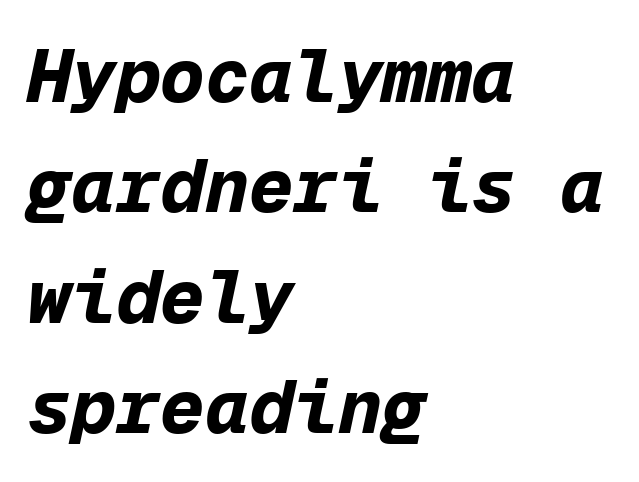
Q: Is the text bold? A: Yes.
Q: Is the text italic (slanted)? A: Yes, it leans right by about 12 degrees.
Q: Is the text underlined? A: No.
Q: How is the paragraph aligned? A: Left-aligned.
Q: Is the spacing between letters normal or unusually wide? A: Normal.
Q: Is the spacing between lines tight, normal or loose? A: Normal.
Q: Width (condensed, normal, or wide)? A: Normal.
Q: Stroke contrast? A: Low.
Q: x-height? A: Medium.
Q: Monospaced? A: Yes.
